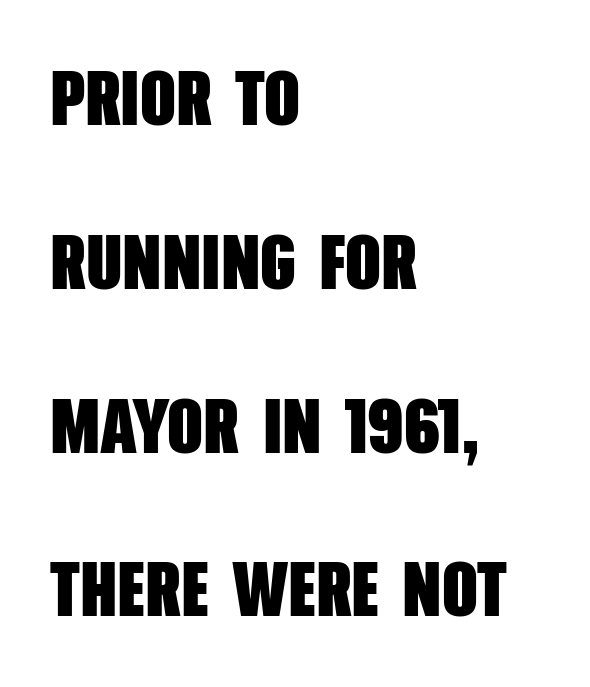
The lines are quadded left. Unmarked baselines from the first word to the last. Leading is clearly above the norm, producing a sparse column. Nothing sits at the stroke ends, so this counts as sans-serif.
